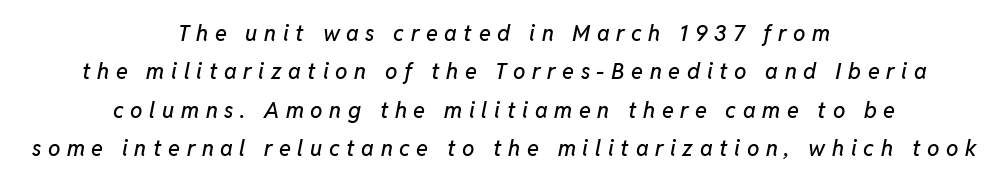
Anything drawn beneath the words? Only blank space. The tracking jumps out immediately: characters are airy and widely separated. Both edges are ragged and mirror each other, which tells us the setting is centered. Compared with ordinary roman type, these characters are visibly tilted.
